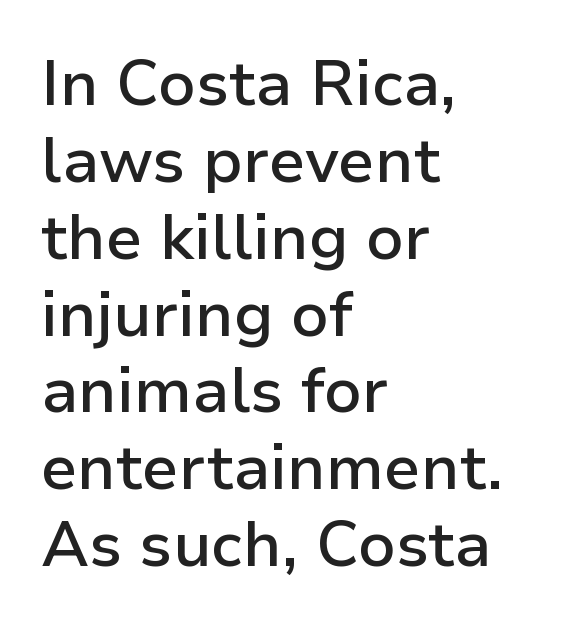
The image shows 63 px semibold sans-serif type, upright; set left-aligned, line spacing 1.22x, normal letter spacing, not underlined; low stroke contrast and a medium x-height.
